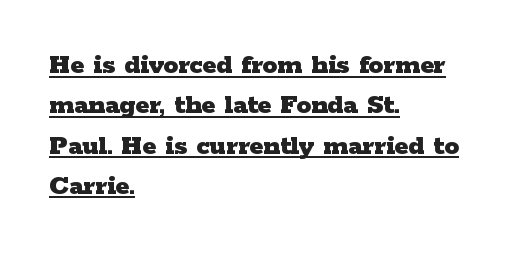
These lines are rendered in a variable-pitch font. The face used here is seriffed, in the tradition of book romans. Nothing unusual about the tracking: characters are spaced as the font intends. Strong, thick strokes mark this as bold type.
